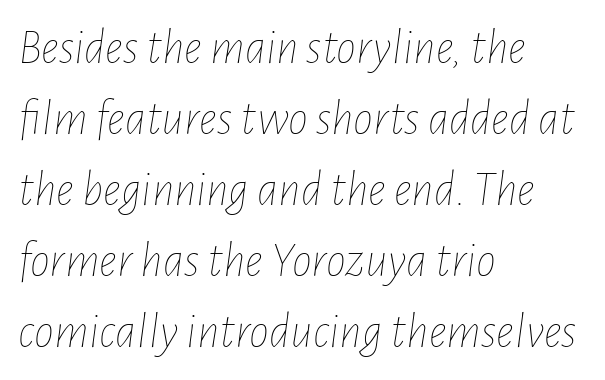
These lines are rendered in a variable-pitch font. Students, note that the glyphs here touch the page at normal intervals. The lines are quadded left. Is the stroke heavy? The answer is a plain regular-or-lighter. The string is rendered with underlining switched off.
